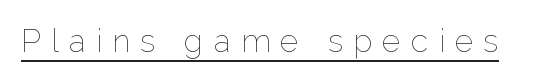
Does extra space separate the letters? Yes, quite a lot of it. The letters look calm and open, with moderate or lighter stems. The glyphs are accompanied by a horizontal stroke just below them. Posture: vertical.
